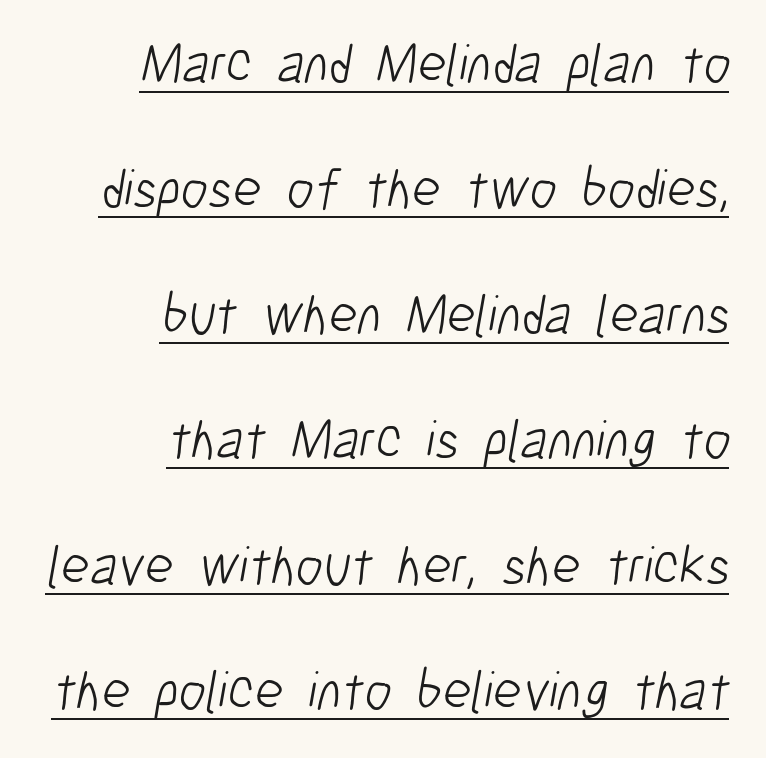
Q: Is the text bold? A: No.
Q: Is the typeface a serif or a sans-serif typeface? A: Sans-serif.
Q: Is the text underlined? A: Yes.
Q: How is the paragraph aligned? A: Right-aligned.
Q: Is the spacing between letters normal or unusually wide? A: Normal.
Q: Is the spacing between lines tight, normal or loose? A: Loose.
Q: Width (condensed, normal, or wide)? A: Condensed.
Q: Stroke contrast? A: Low.
Q: x-height? A: Medium.
Q: Monospaced? A: No.
